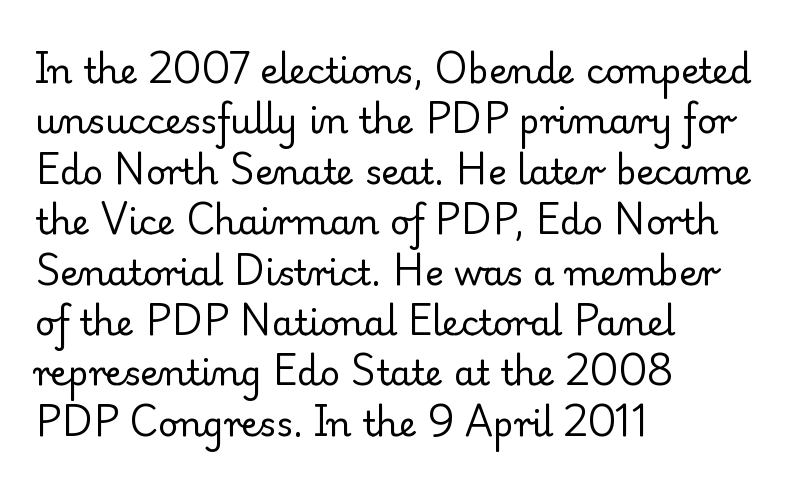
Each word holds together tightly as a unit, with standard inter-letter gaps. The font's upright variant was chosen for this text. In CSS terms this would be text-align: left. A typesetter would call this leading conventional body-copy spacing. Letters have the restrained weight of plain body copy at most.
